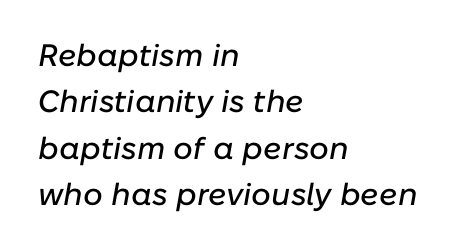
{"italic": "yes", "lean": "right", "slant_degrees": 10, "width": "normal", "stroke_contrast": "low", "x_height": "medium", "monospaced": "no", "underline": "no", "align": "left", "line_spacing": "normal", "line_spacing_ratio": 1.5, "letter_spacing": "normal", "letter_spacing_em": 0.0, "glyph_px": 31}
